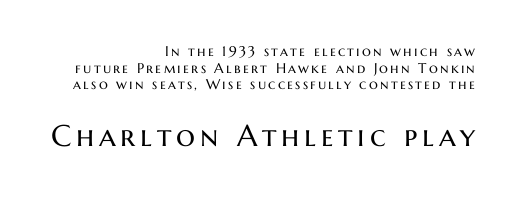
Q: Is the text bold? A: No.
Q: Is the text italic (slanted)? A: No, it is upright.
Q: Is the typeface a serif or a sans-serif typeface? A: Sans-serif.
Q: Is the text underlined? A: No.
Q: How is the paragraph aligned? A: Right-aligned.
Q: Which block of text is set in a larger size, the first (top) or the second (bottom)? A: The second (bottom) one.
Q: Width (condensed, normal, or wide)? A: Normal.
Q: Stroke contrast? A: Medium.
Q: x-height? A: Medium.
Q: Monospaced? A: No.
